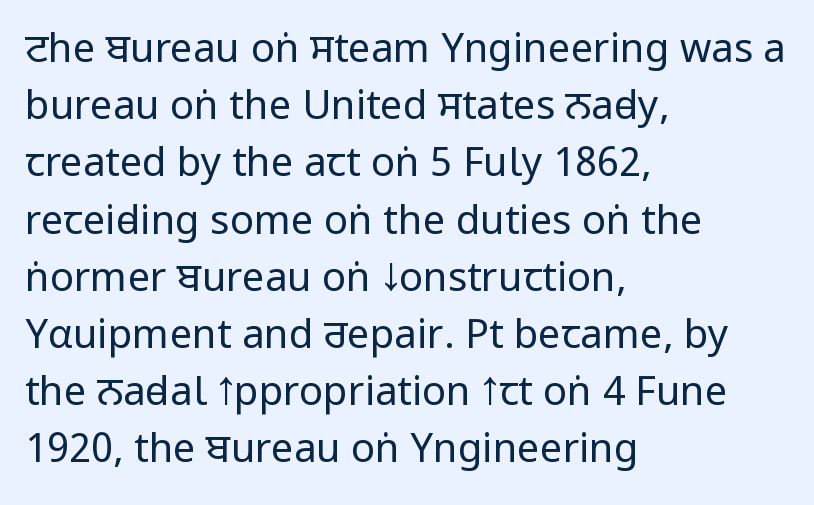
Q: Is the text bold? A: No.
Q: Is the text italic (slanted)? A: No, it is upright.
Q: Is the typeface a serif or a sans-serif typeface? A: Sans-serif.
Q: Is the text underlined? A: No.
Q: How is the paragraph aligned? A: Left-aligned.
Q: Is the spacing between letters normal or unusually wide? A: Normal.
Q: Is the spacing between lines tight, normal or loose? A: Normal.
Q: Width (condensed, normal, or wide)? A: Condensed.
Q: Stroke contrast? A: Low.
Q: x-height? A: Large.
Q: Monospaced? A: No.
